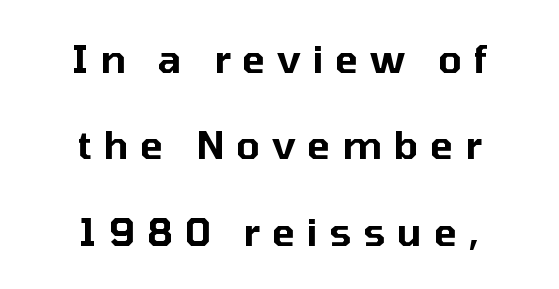
The image shows 38 px sans-serif type, upright; set centered, loose line spacing (2.27x), unusually wide letter spacing (+0.31 em), not underlined; low stroke contrast and a medium x-height.
